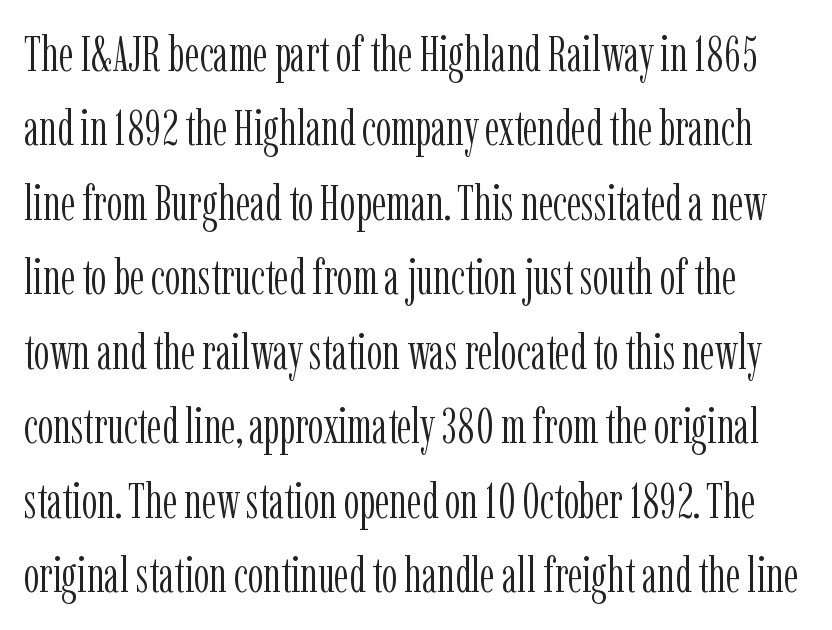
{"serif": "yes", "italic": "no", "bold": "no", "weight": "light", "width": "condensed", "stroke_contrast": "low", "x_height": "medium", "monospaced": "no", "underline": "no", "line_spacing": "normal", "line_spacing_ratio": 1.52, "letter_spacing": "normal", "letter_spacing_em": 0.0, "glyph_px": 49}
